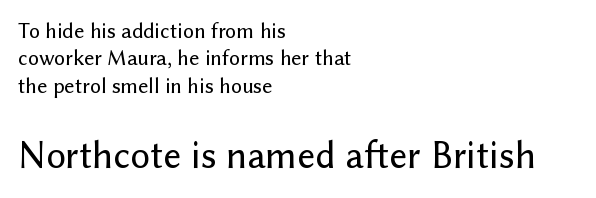
{"serif": "no", "italic": "no", "width": "normal", "stroke_contrast": "low", "x_height": "medium", "monospaced": "no", "underline": "no", "align": "left", "line_spacing": "normal", "line_spacing_ratio": 1.25, "letter_spacing": "normal", "letter_spacing_em": 0.0, "larger_block": "second", "size_ratio": 1.77, "glyph_px": 39}
